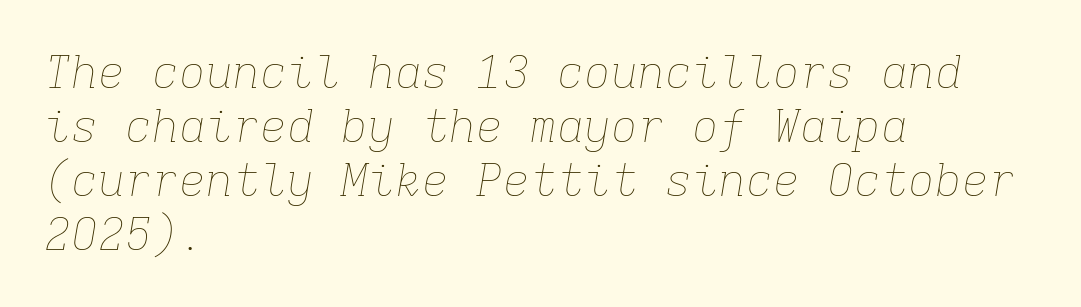
Here the glyphs are tracked normally, forming tight word shapes. A typesetter would call this monospace, since all characters share one set width. Stems here are at most as thick as an everyday book face. The whole block is typeset with a tilt. Descenders are the only things crossing below the line.
